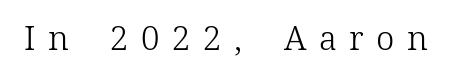
Q: Is the text bold? A: No.
Q: Is the text italic (slanted)? A: No, it is upright.
Q: Is the typeface a serif or a sans-serif typeface? A: Serif.
Q: Is the text underlined? A: No.
Q: Is the spacing between letters normal or unusually wide? A: Unusually wide.
Q: Width (condensed, normal, or wide)? A: Normal.
Q: Stroke contrast? A: Low.
Q: x-height? A: Medium.
Q: Monospaced? A: No.
